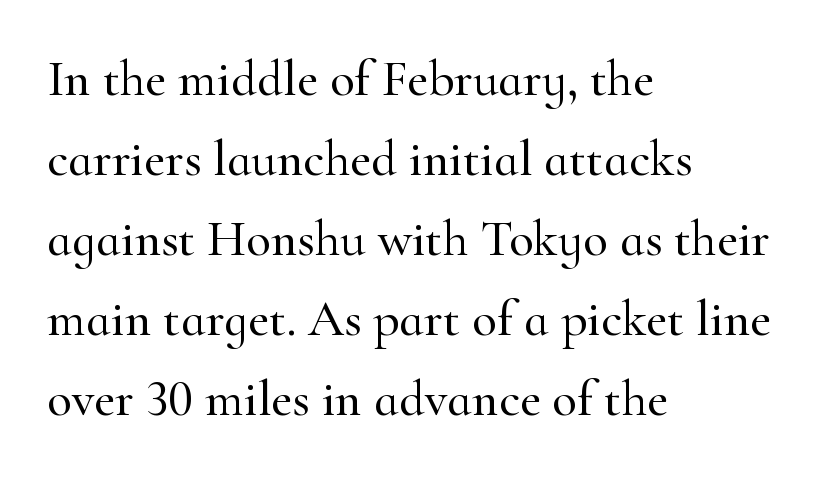
The image shows 51 px serif type, upright; set left-aligned, normal line spacing (1.57x), normal letter spacing, not underlined; high stroke contrast and a small x-height.
